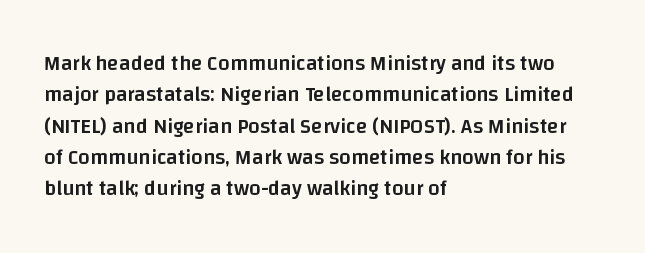
Q: Is the text bold? A: Semi-bold.
Q: Is the text italic (slanted)? A: No, it is upright.
Q: Is the text underlined? A: No.
Q: How is the paragraph aligned? A: Left-aligned.
Q: Is the spacing between letters normal or unusually wide? A: Normal.
Q: Is the spacing between lines tight, normal or loose? A: Normal.
